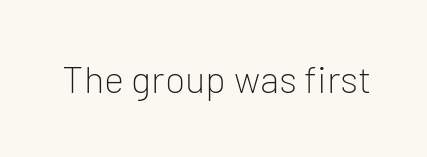
Q: Is the text bold? A: No.
Q: Is the text italic (slanted)? A: No, it is upright.
Q: Is the typeface a serif or a sans-serif typeface? A: Sans-serif.
Q: Is the text underlined? A: No.
Q: Is the spacing between letters normal or unusually wide? A: Normal.
Q: Width (condensed, normal, or wide)? A: Normal.
Q: Stroke contrast? A: Low.
Q: x-height? A: Medium.
Q: Monospaced? A: No.
